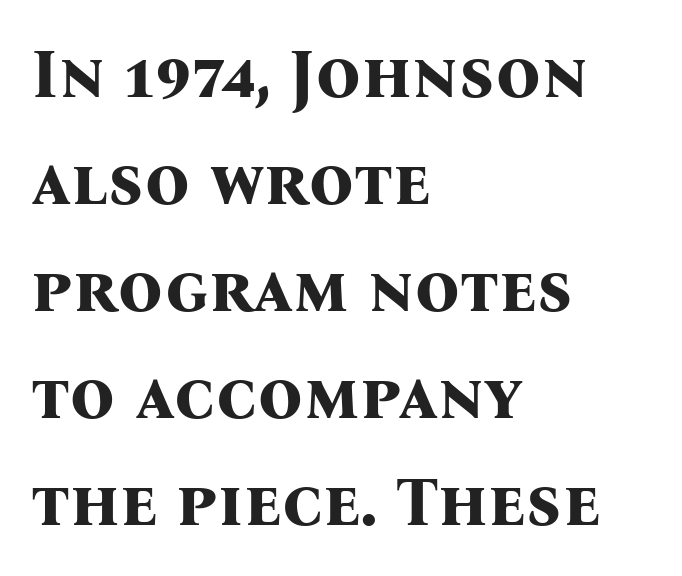
The image shows 70 px bold serif type, upright; set left-aligned, normal line spacing (1.53x), normal letter spacing, not underlined; medium stroke contrast and a medium x-height.
